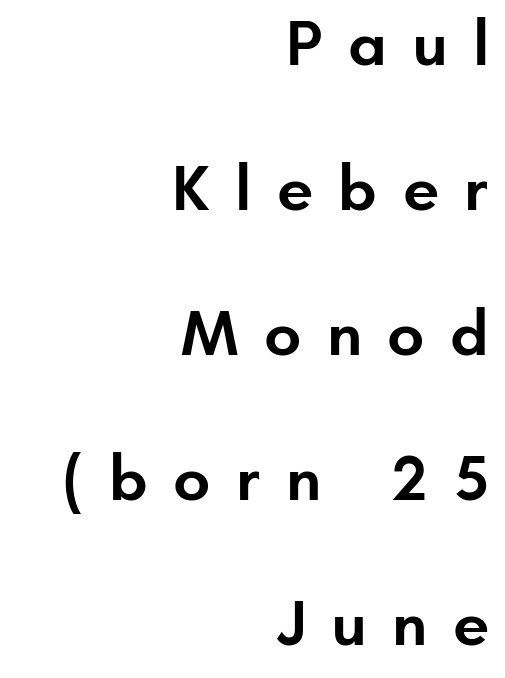
Q: Is the text bold? A: Semi-bold.
Q: Is the text italic (slanted)? A: No, it is upright.
Q: Is the typeface a serif or a sans-serif typeface? A: Sans-serif.
Q: Is the text underlined? A: No.
Q: How is the paragraph aligned? A: Right-aligned.
Q: Is the spacing between letters normal or unusually wide? A: Unusually wide.
Q: Is the spacing between lines tight, normal or loose? A: Loose.
Q: Width (condensed, normal, or wide)? A: Normal.
Q: Stroke contrast? A: Low.
Q: x-height? A: Small.
Q: Monospaced? A: No.
